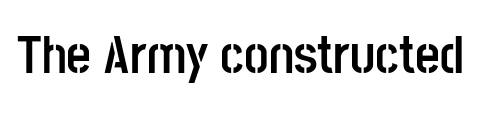
The image shows 54 px semibold, condensed sans-serif type, upright; set normal letter spacing, not underlined; low stroke contrast and a large x-height.
